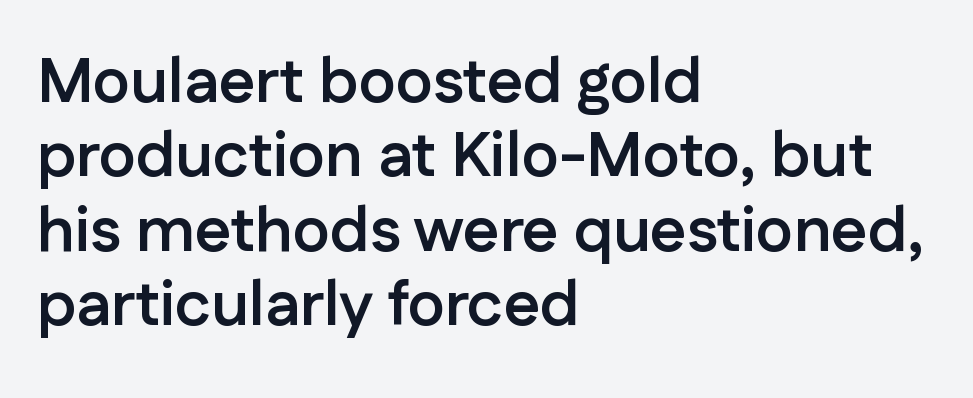
Q: Is the text bold? A: Yes.
Q: Is the text italic (slanted)? A: No, it is upright.
Q: Is the typeface a serif or a sans-serif typeface? A: Sans-serif.
Q: Is the text underlined? A: No.
Q: How is the paragraph aligned? A: Left-aligned.
Q: Is the spacing between letters normal or unusually wide? A: Normal.
Q: Width (condensed, normal, or wide)? A: Normal.
Q: Stroke contrast? A: Low.
Q: x-height? A: Medium.
Q: Monospaced? A: No.
